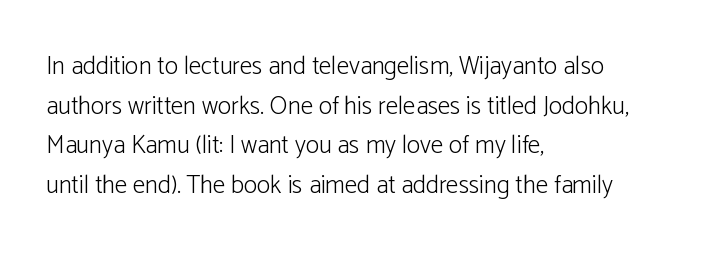
No italicization has been applied; the sample stays upright. Which margin do the lines hug? The left one — the right edge is uneven. Interline gaps are of average width in this sample. Descender tails drop into unmarked territory.
